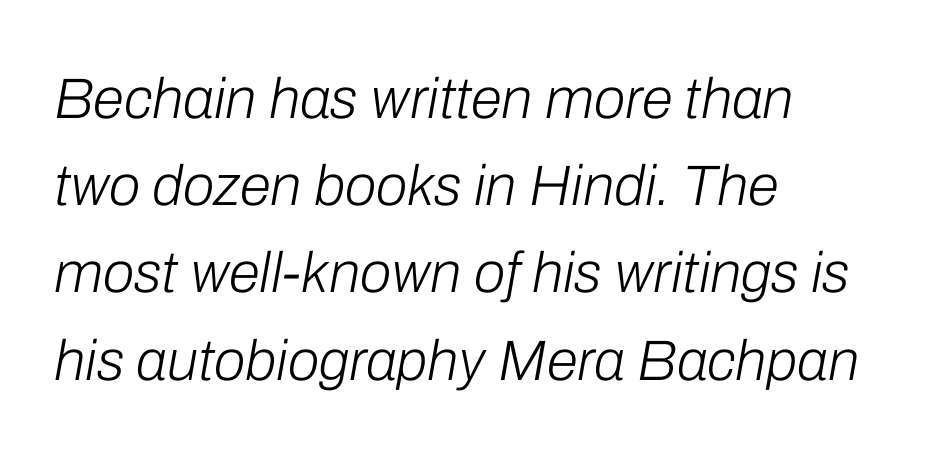
{"italic": "yes", "lean": "right", "slant_degrees": 10, "bold": "no", "weight": "light", "width": "normal", "stroke_contrast": "low", "x_height": "medium", "monospaced": "no", "underline": "no", "align": "left", "line_spacing": "normal", "line_spacing_ratio": 1.53, "letter_spacing": "normal", "letter_spacing_em": 0.0, "glyph_px": 57}
